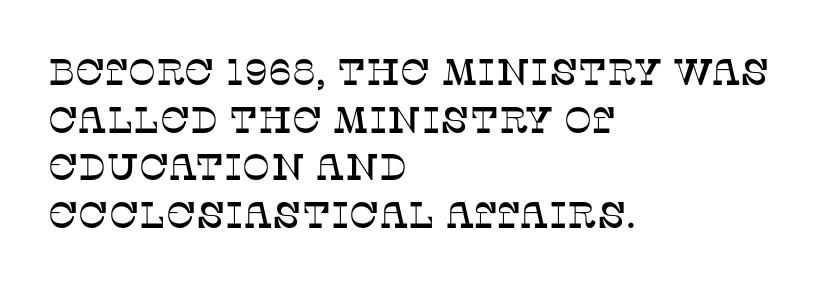
Quick note: underline off. The ragged edge is on the right, which tells us the setting is flush left. The line texture is even and compact thanks to regular tracking. Character widths vary here, with narrow letters taking less room than wide ones. Vertical spacing — default.
